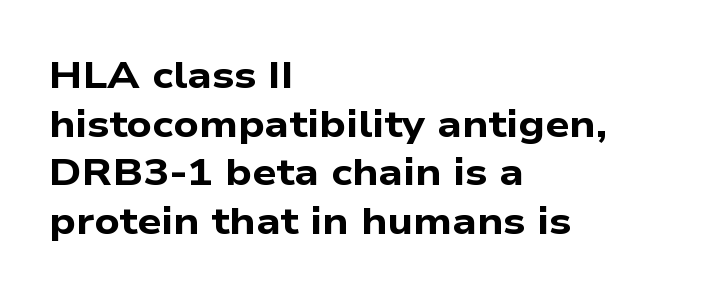
Q: Is the text bold? A: Yes.
Q: Is the typeface a serif or a sans-serif typeface? A: Sans-serif.
Q: Is the text underlined? A: No.
Q: How is the paragraph aligned? A: Left-aligned.
Q: Is the spacing between letters normal or unusually wide? A: Normal.
Q: Is the spacing between lines tight, normal or loose? A: Normal.
Q: Width (condensed, normal, or wide)? A: Wide.
Q: Stroke contrast? A: Low.
Q: x-height? A: Medium.
Q: Monospaced? A: No.
